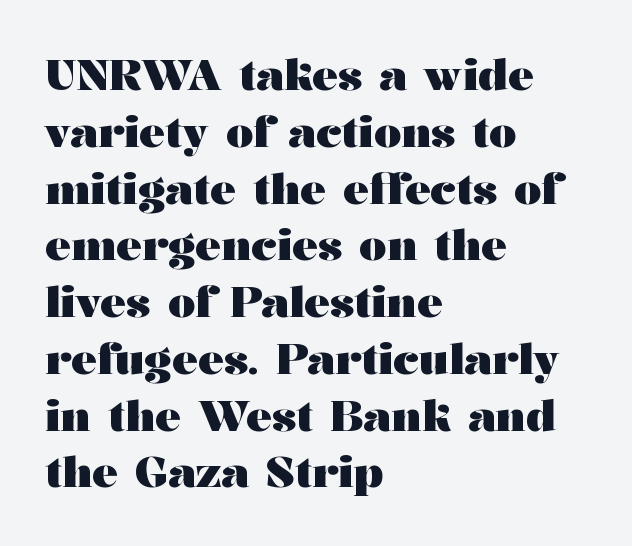
{"serif": "yes", "italic": "no", "bold": "yes", "weight": "heavy", "width": "wide", "stroke_contrast": "medium", "x_height": "medium", "monospaced": "no", "underline": "no", "align": "left", "line_spacing": "normal", "line_spacing_ratio": 1.32, "letter_spacing": "normal", "letter_spacing_em": 0.0, "glyph_px": 43}
